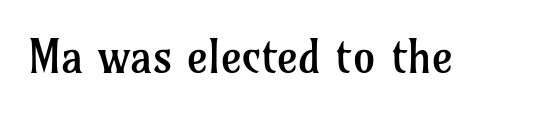
The rendering shows small feet on the letterforms — a serif design. You could not count columns in this text — the font is proportionally spaced. Underline: absent. This reads as an unemphasized weight, regular at the heaviest.
